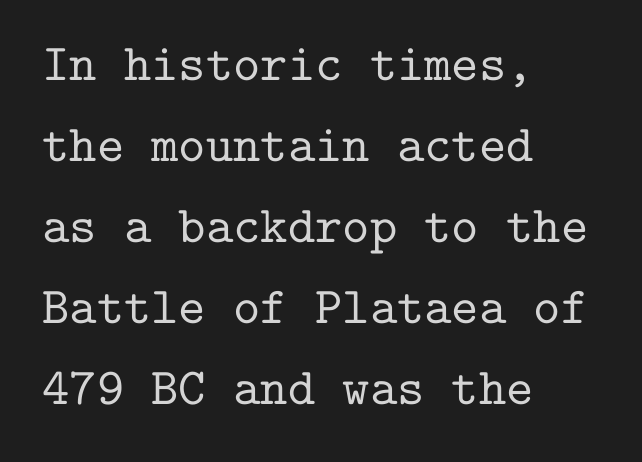
The image shows 52 px serif type, upright, monospaced; set left-aligned, normal line spacing (1.56x), normal letter spacing, not underlined; low stroke contrast and a medium x-height.
